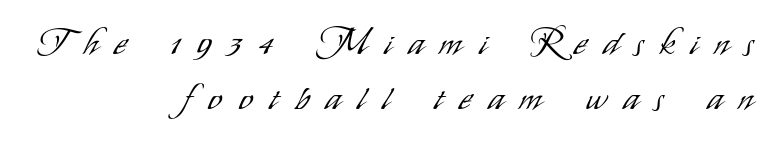
{"serif": "no", "bold": "no", "weight": "light", "width": "condensed", "stroke_contrast": "low", "x_height": "small", "monospaced": "no", "underline": "no", "align": "right", "line_spacing": "normal", "line_spacing_ratio": 1.56, "letter_spacing": "wide", "letter_spacing_em": 0.48, "glyph_px": 35}
